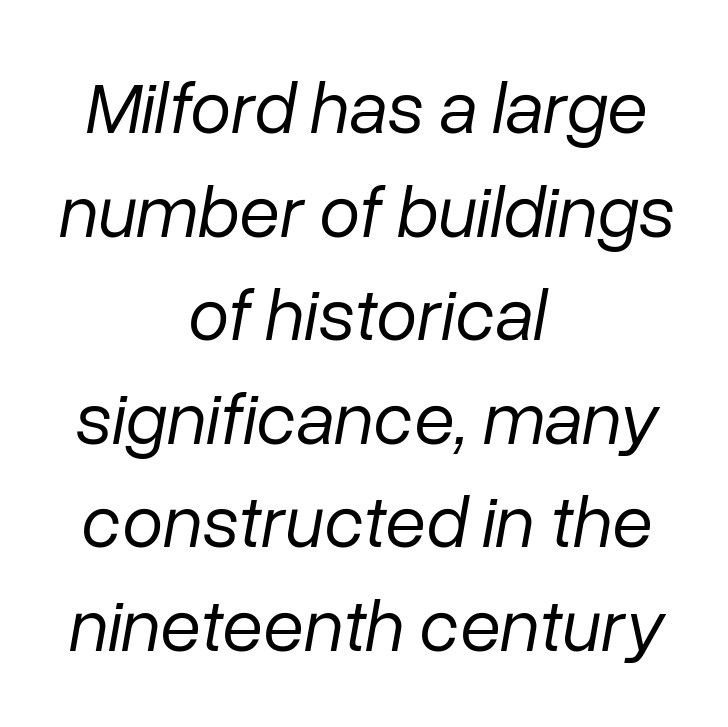
No heavy texture on the line: the type isn't bold. Neither beginnings nor endings align; midpoints do. Quick note: underline off. Short note: letters normally spaced. The face used here is proportionally spaced, like ordinary book or web type. The rendering uses a moderate line-height, typical for paragraphs.
